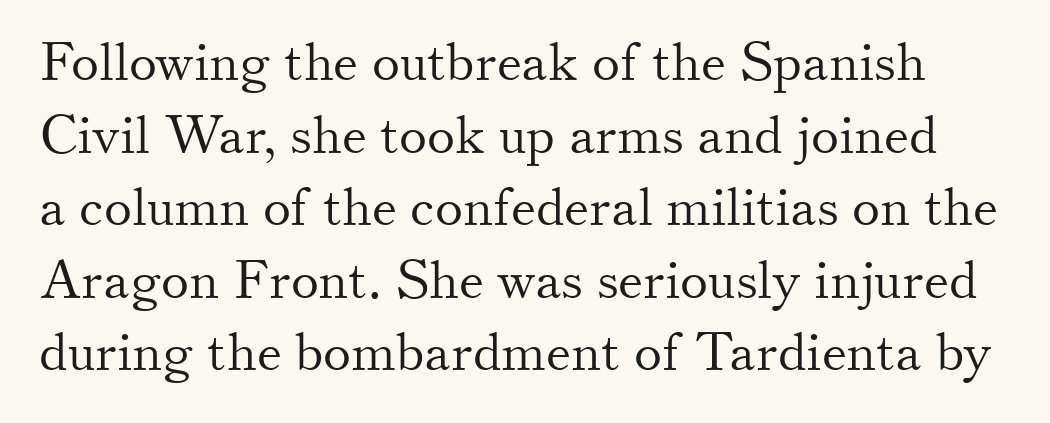
Q: Is the text bold? A: No.
Q: Is the text italic (slanted)? A: No, it is upright.
Q: Is the typeface a serif or a sans-serif typeface? A: Serif.
Q: Is the text underlined? A: No.
Q: Is the spacing between letters normal or unusually wide? A: Normal.
Q: Is the spacing between lines tight, normal or loose? A: Normal.
Q: Width (condensed, normal, or wide)? A: Normal.
Q: Stroke contrast? A: Medium.
Q: x-height? A: Small.
Q: Monospaced? A: No.
